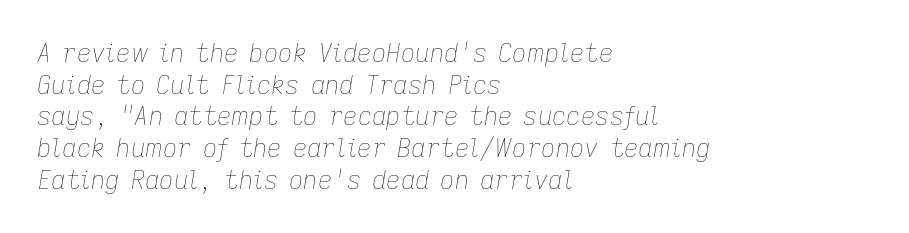
{"italic": "yes", "lean": "right", "slant_degrees": 9, "bold": "no", "underline": "no", "align": "left", "line_spacing": "normal", "line_spacing_ratio": 1.27, "letter_spacing": "normal", "letter_spacing_em": 0.0, "glyph_px": 25}
